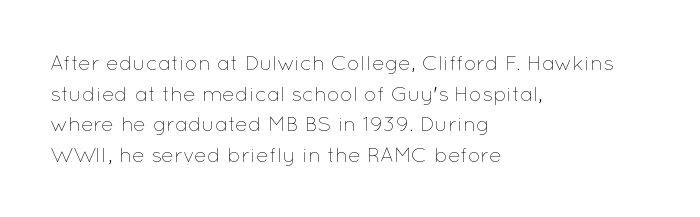
The image shows 21 px text type, upright; set left-aligned, normal line spacing (1.46x), normal letter spacing, not underlined.
